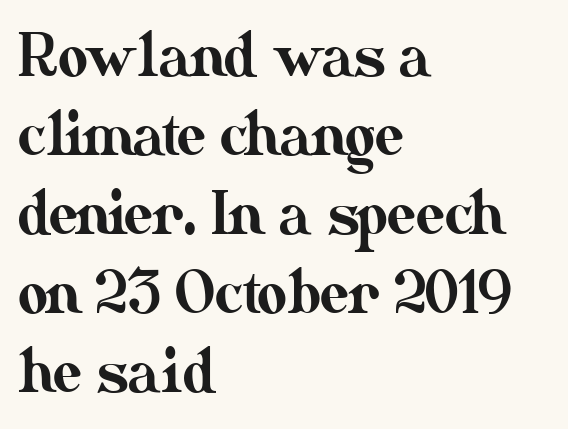
Q: Is the text italic (slanted)? A: No, it is upright.
Q: Is the text underlined? A: No.
Q: How is the paragraph aligned? A: Left-aligned.
Q: Is the spacing between letters normal or unusually wide? A: Normal.
Q: Is the spacing between lines tight, normal or loose? A: Normal.
Q: Width (condensed, normal, or wide)? A: Normal.
Q: Stroke contrast? A: Medium.
Q: x-height? A: Small.
Q: Monospaced? A: No.
